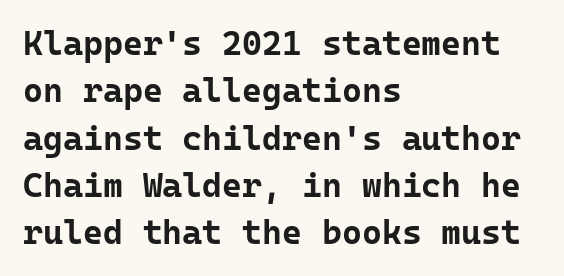
{"serif": "no", "italic": "no", "bold": "yes", "weight": "bold", "width": "normal", "stroke_contrast": "low", "x_height": "medium", "monospaced": "yes", "underline": "no", "align": "left", "line_spacing": "normal", "line_spacing_ratio": 1.39, "letter_spacing": "normal", "letter_spacing_em": 0.0, "glyph_px": 34}
